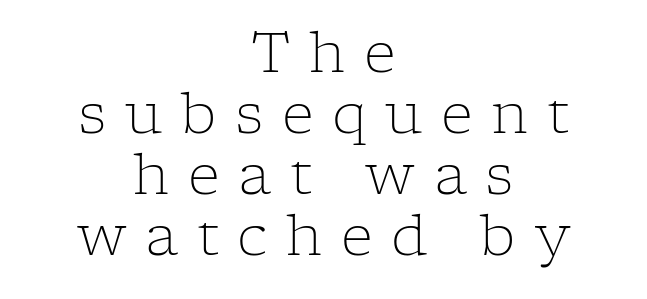
Q: Is the text bold? A: No.
Q: Is the text italic (slanted)? A: No, it is upright.
Q: Is the typeface a serif or a sans-serif typeface? A: Serif.
Q: Is the text underlined? A: No.
Q: How is the paragraph aligned? A: Centered.
Q: Is the spacing between letters normal or unusually wide? A: Unusually wide.
Q: Is the spacing between lines tight, normal or loose? A: Tight.
Q: Width (condensed, normal, or wide)? A: Normal.
Q: Stroke contrast? A: Low.
Q: x-height? A: Medium.
Q: Monospaced? A: No.
